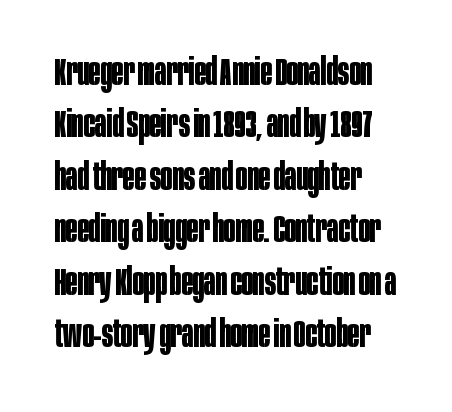
The type family on display is of the sans-serif kind. This rendering features lettering with no underline. Looks like regular typesetting: each glyph gets only the width it needs. Stroke thickness is high; the sample reads as a true bold. Characters remain perfectly vertical along every line.
